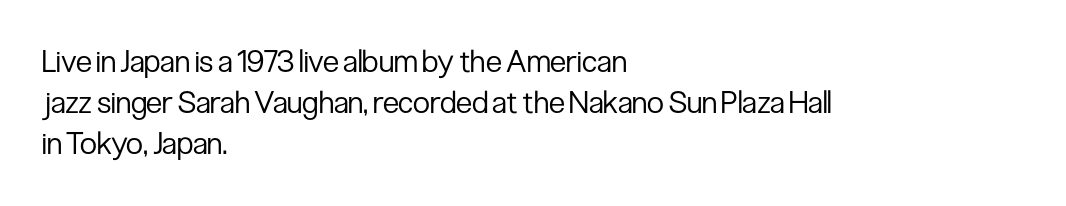
I'd call this a sans setting — the letters go barefoot. These glyphs show unthickened strokes, regular width or finer. Is this a fixed-width face? No — the glyphs have proportional, varying widths. The rag falls on the right side of this text block. The horizontal fit of the characters is conventional and even. Notice how the stems are strictly vertical — no italics here.
